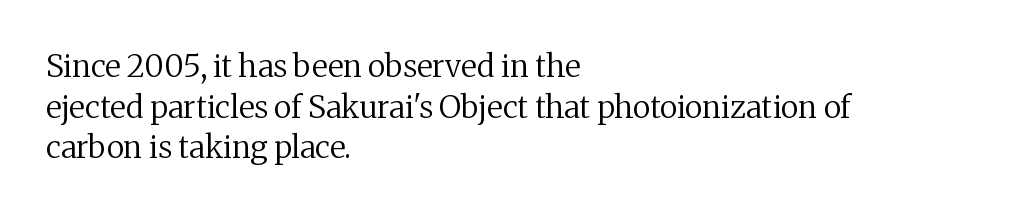
Q: Is the text bold? A: No.
Q: Is the text italic (slanted)? A: No, it is upright.
Q: Is the typeface a serif or a sans-serif typeface? A: Serif.
Q: Is the text underlined? A: No.
Q: How is the paragraph aligned? A: Left-aligned.
Q: Is the spacing between letters normal or unusually wide? A: Normal.
Q: Is the spacing between lines tight, normal or loose? A: Normal.
Q: Width (condensed, normal, or wide)? A: Normal.
Q: Stroke contrast? A: Medium.
Q: x-height? A: Medium.
Q: Monospaced? A: No.
